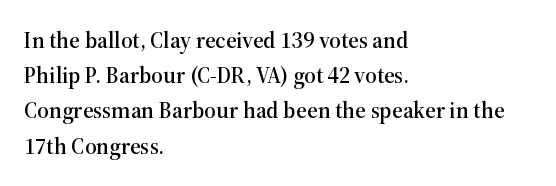
The designer left line spacing at the default. The face used here is rendered with its standard letterfit. The letters stand upright; this is a roman face. The rag falls on the right side of this text block. The words here are not underlined.
